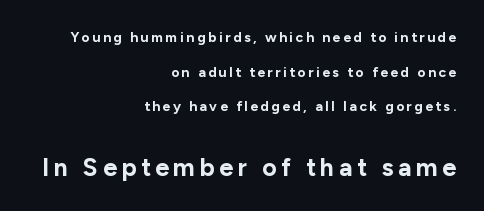
Ascenders rise straight up at ninety degrees. The rag falls on the left side of this text block. The space directly below the letters is spotless. Does the bottom block carry the larger type? Yes, it does.
